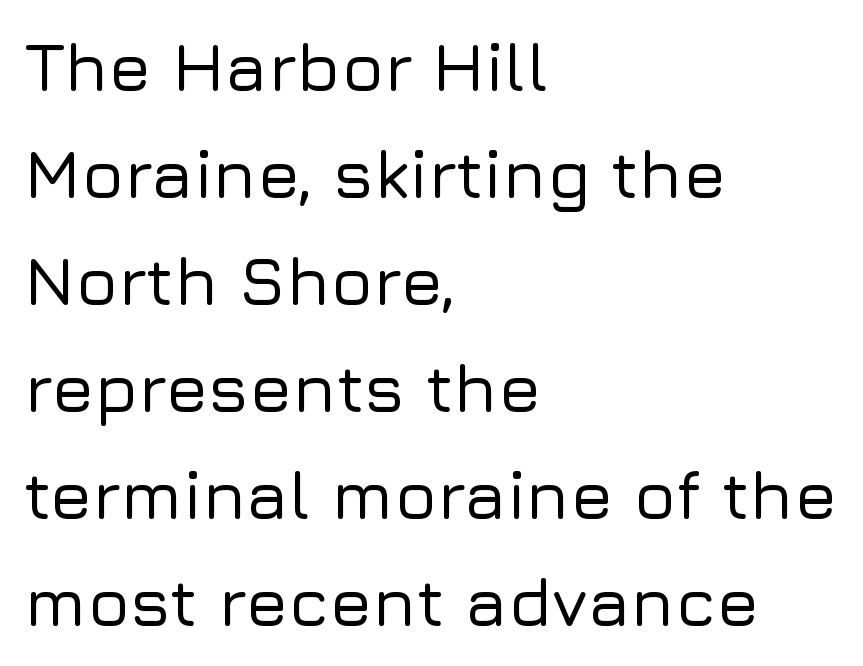
{"serif": "no", "italic": "no", "width": "normal", "stroke_contrast": "low", "x_height": "medium", "monospaced": "no", "underline": "no", "align": "left", "line_spacing": "normal", "line_spacing_ratio": 1.55, "letter_spacing": "normal", "letter_spacing_em": 0.0, "glyph_px": 69}
